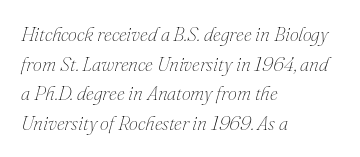
The image shows 20 px text type, italic (leaning right); set left-aligned, normal line spacing (1.48x), normal letter spacing, not underlined.
